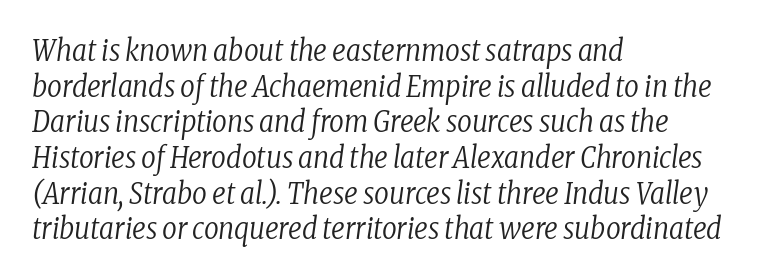
{"serif": "yes", "italic": "yes", "lean": "right", "slant_degrees": 8, "bold": "no", "weight": "regular", "width": "condensed", "stroke_contrast": "low", "x_height": "medium", "monospaced": "no", "underline": "no", "align": "left", "line_spacing_ratio": 1.23, "letter_spacing": "normal", "letter_spacing_em": 0.0, "glyph_px": 29}
